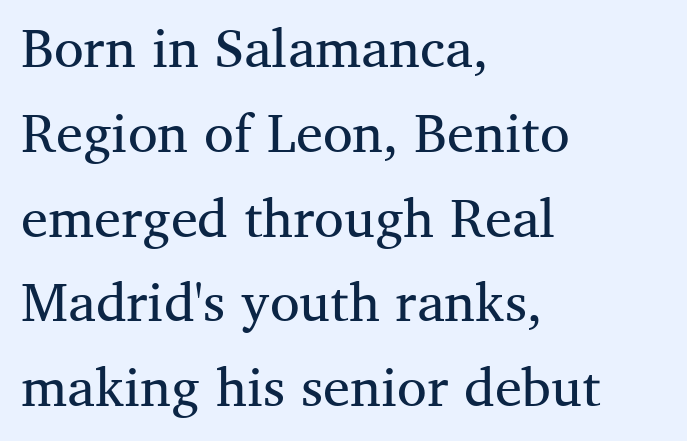
Note: serifs present on the glyphs. Check the space under the baseline: it is left empty. Every character sits straight up, as roman type does. The rendering uses a moderate line-height, typical for paragraphs. The rag falls on the right side of this text block. Spacing verdict: proportional, widths tailored to each character.
